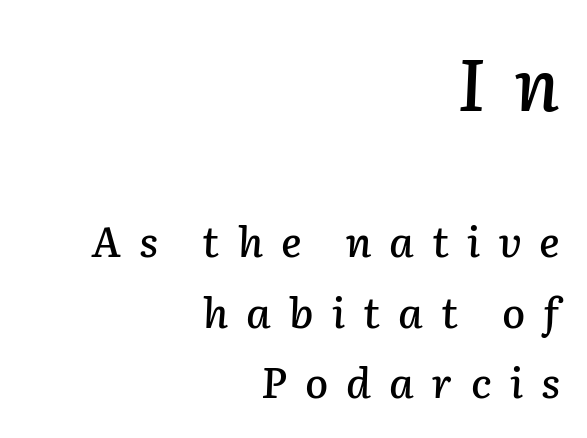
Type size steps down from the first block to the second. Decoration check: the copy has no underline. Display-style spreading of the glyphs; the letterfit is very open. The passage is arranged like a letterhead date or caption credit — flush right. One glance says typical: line gaps are just what's usual. The face used here has a pronounced slope to its letters.
